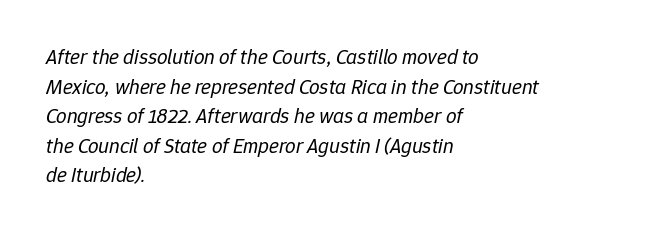
{"italic": "yes", "lean": "right", "slant_degrees": 12, "bold": "no", "underline": "no", "align": "left", "line_spacing": "normal", "line_spacing_ratio": 1.41, "letter_spacing": "normal", "letter_spacing_em": 0.0, "glyph_px": 21}
